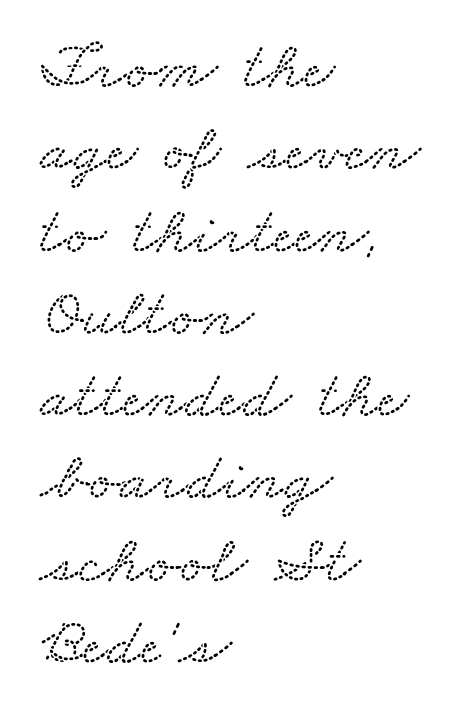
{"serif": "yes", "width": "wide", "stroke_contrast": "medium", "x_height": "small", "monospaced": "no", "underline": "no", "align": "left", "line_spacing_ratio": 1.21, "letter_spacing": "normal", "letter_spacing_em": 0.0, "glyph_px": 68}
